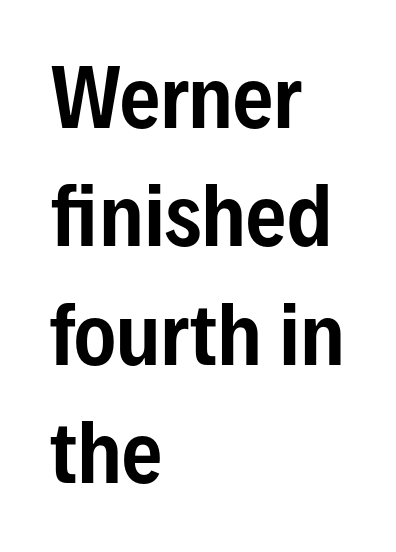
{"serif": "no", "italic": "no", "width": "condensed", "stroke_contrast": "low", "x_height": "medium", "monospaced": "no", "underline": "no", "align": "left", "line_spacing": "normal", "line_spacing_ratio": 1.5, "letter_spacing": "normal", "letter_spacing_em": 0.0, "glyph_px": 79}
